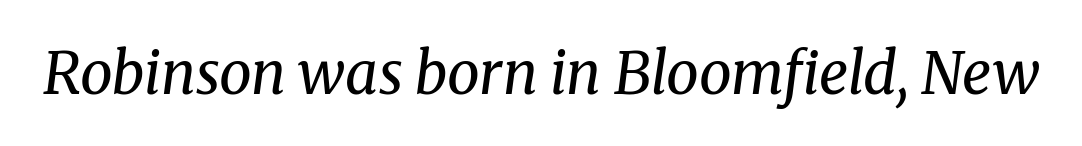
The image shows 58 px regular-weight serif type, italic (leaning right); set normal letter spacing, not underlined; medium stroke contrast and a medium x-height.
